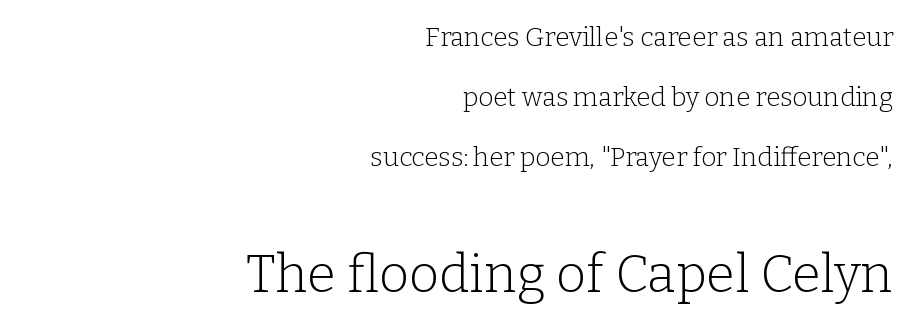
Q: Is the text bold? A: No.
Q: Is the text italic (slanted)? A: No, it is upright.
Q: Is the typeface a serif or a sans-serif typeface? A: Serif.
Q: Is the text underlined? A: No.
Q: How is the paragraph aligned? A: Right-aligned.
Q: Is the spacing between letters normal or unusually wide? A: Normal.
Q: Is the spacing between lines tight, normal or loose? A: Loose.
Q: Which block of text is set in a larger size, the first (top) or the second (bottom)? A: The second (bottom) one.
Q: Width (condensed, normal, or wide)? A: Normal.
Q: Stroke contrast? A: Low.
Q: x-height? A: Medium.
Q: Monospaced? A: No.
